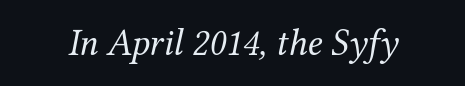
The image shows 38 px regular-weight serif type, italic (leaning right); set normal letter spacing, not underlined; medium stroke contrast and a medium x-height.
